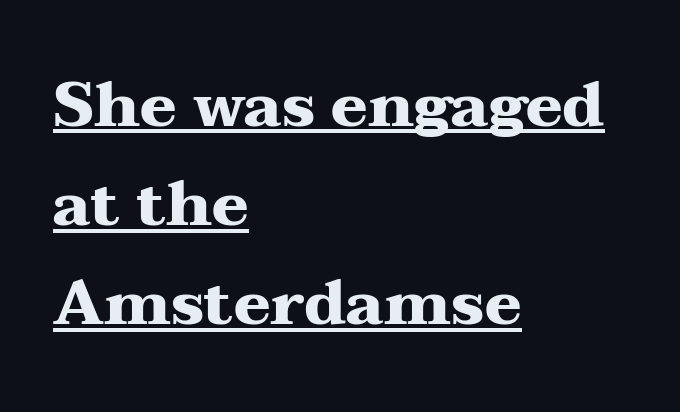
In terms of leading, this rendering sits right in the middle. The lettering stays uniformly vertical, giving the passage a roman look. The face used here is proportionally spaced, like ordinary book or web type. Looks like someone drew a line under every word here.
